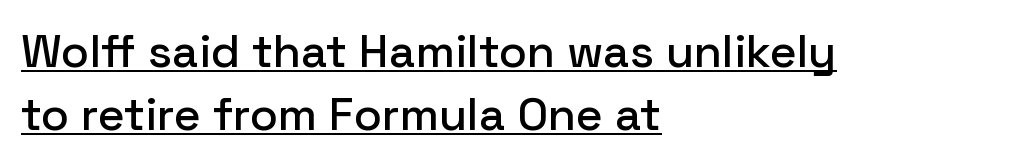
{"serif": "no", "italic": "no", "width": "normal", "stroke_contrast": "low", "x_height": "medium", "monospaced": "no", "underline": "yes", "align": "left", "line_spacing": "normal", "line_spacing_ratio": 1.37, "letter_spacing": "normal", "letter_spacing_em": 0.0, "glyph_px": 46}
